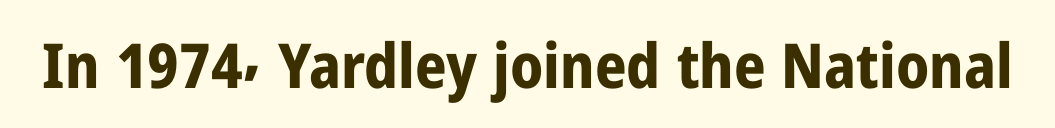
There is no visible air inserted between adjacent glyphs. The rendering shows plain stroke endings on the letterforms — a sans-serif design. Italic? Not at all — the glyphs are vertical. Typographic density is high because the face is bold. These lines are rendered in a variable-pitch font.
